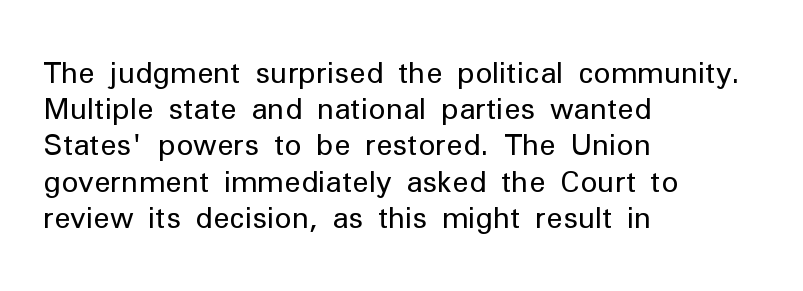
The passage shown is not bold in any degree. This rendering features lettering with no underline. Tall strokes in this sample are plumb rather than angled. Alignment: flush left. Notice how descenders clear the ascenders below comfortably — that's standard leading.
